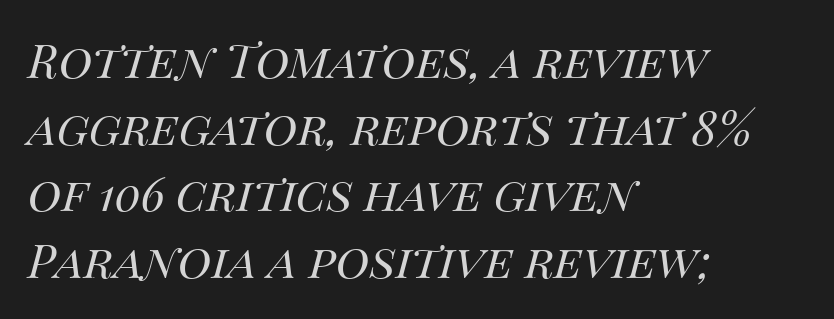
Glyph-to-glyph distance matches everyday printed text. Caption: face not bold, strokes unweighted. The text block is weighted toward the left margin, trailing off unevenly rightward. These lines are rendered in a variable-pitch font. In terms of posture, this sample is oblique.
